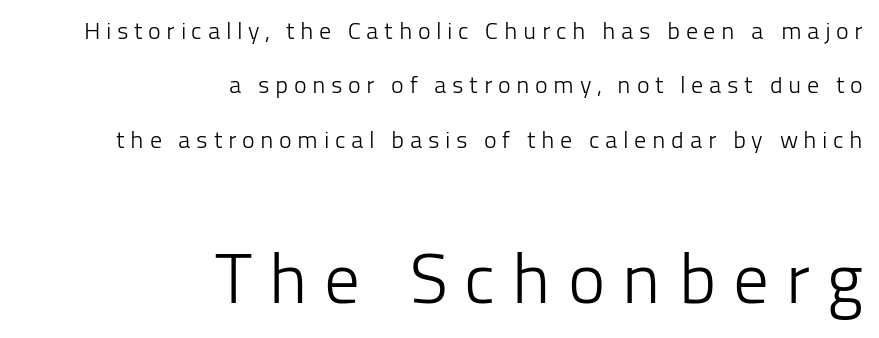
{"serif": "no", "italic": "no", "bold": "no", "weight": "light", "width": "normal", "stroke_contrast": "low", "x_height": "medium", "monospaced": "no", "underline": "no", "align": "right", "line_spacing": "loose", "line_spacing_ratio": 2.27, "letter_spacing": "wide", "letter_spacing_em": 0.23, "larger_block": "second", "size_ratio": 2.96, "glyph_px": 71}
